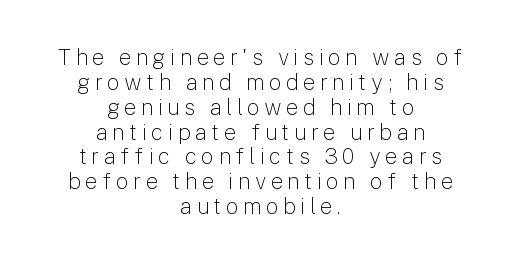
{"italic": "no", "bold": "no", "underline": "no", "align": "center", "line_spacing": "tight", "line_spacing_ratio": 1.13, "letter_spacing": "wide", "letter_spacing_em": 0.2, "glyph_px": 22}
